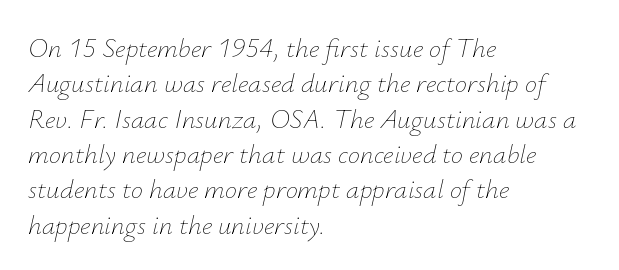
Stroke mass is kept to a normal reading level or below. Descenders hang freely into open space. Caption: standard tracking, unaltered. A typesetter would mark this as italic. Leading: standard.
